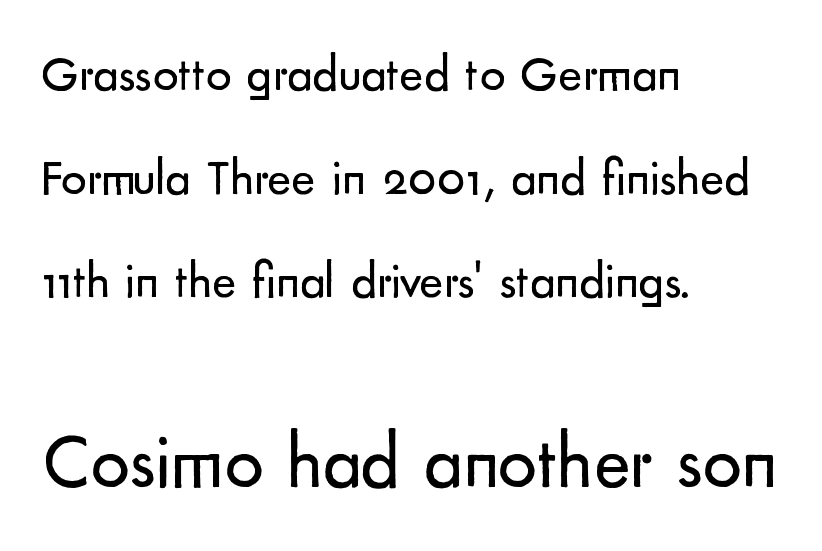
Each stroke keeps to a modest, everyday thickness or less. The typesetter chose a ragged-right arrangement here. Unlike a traditional serif, this face leaves its strokes unadorned. Notice how the stems are strictly vertical — no italics here.
